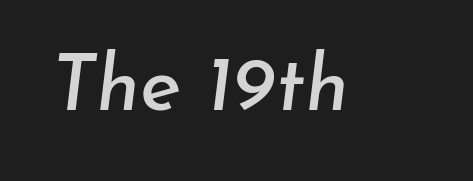
The image shows 78 px text type, italic (leaning right); set normal letter spacing, not underlined; low stroke contrast and a small x-height.
